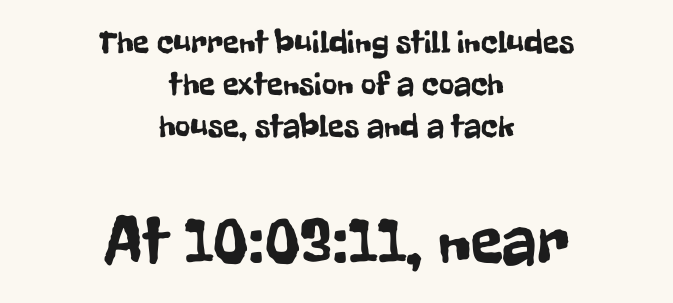
{"serif": "no", "italic": "no", "width": "condensed", "stroke_contrast": "low", "x_height": "medium", "monospaced": "no", "underline": "no", "align": "center", "line_spacing": "normal", "line_spacing_ratio": 1.27, "letter_spacing": "normal", "letter_spacing_em": 0.0, "larger_block": "second", "size_ratio": 2.0, "glyph_px": 66}
